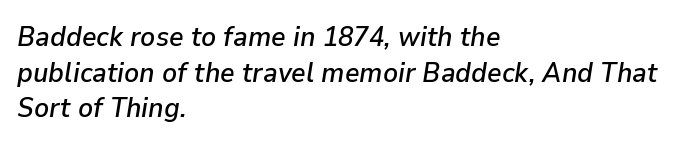
The image shows 28 px text type, italic (leaning right); set left-aligned, normal line spacing (1.27x), normal letter spacing, not underlined; low stroke contrast and a medium x-height.
